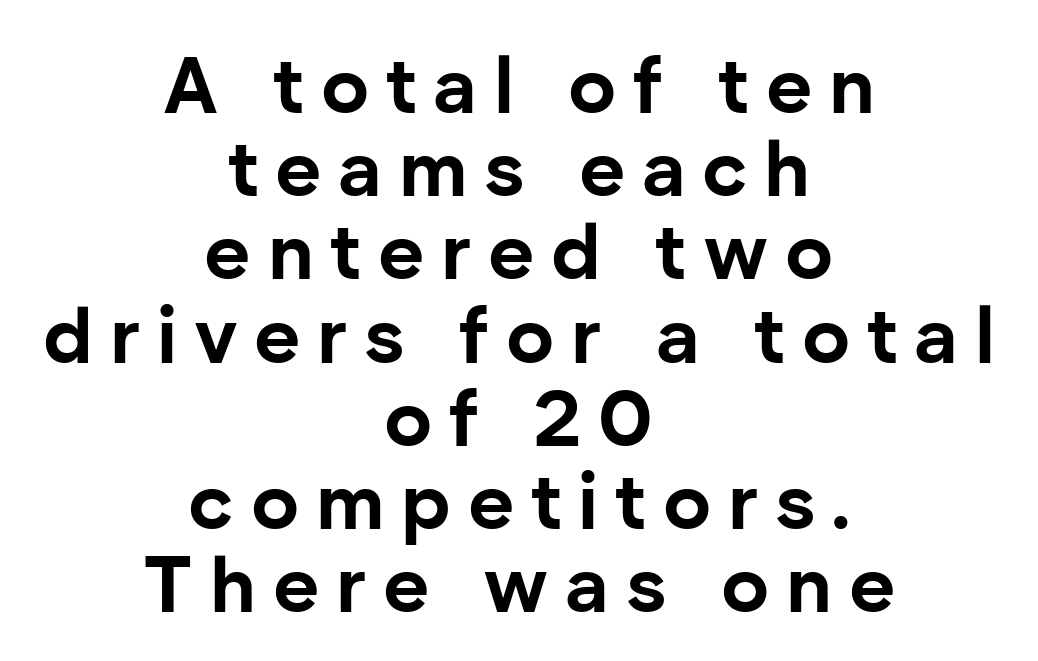
Only glyphs here, with clear space below each row. Examine the stroke ends and you'll find no serifs. Neither beginnings nor endings align; midpoints do. Think of a printed novel: that variable character pitch is what you see here.
